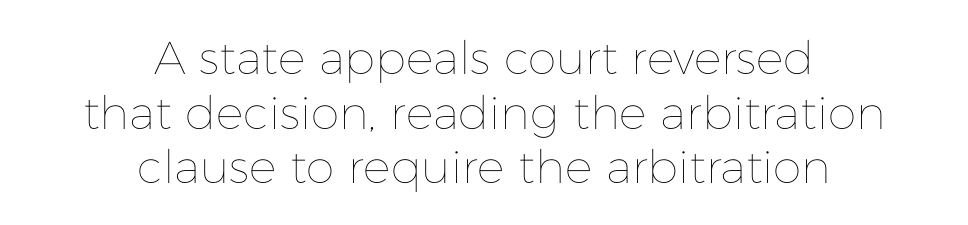
Q: Is the text bold? A: No.
Q: Is the text italic (slanted)? A: No, it is upright.
Q: Is the text underlined? A: No.
Q: How is the paragraph aligned? A: Centered.
Q: Is the spacing between letters normal or unusually wide? A: Normal.
Q: Width (condensed, normal, or wide)? A: Normal.
Q: Stroke contrast? A: Low.
Q: x-height? A: Medium.
Q: Monospaced? A: No.
